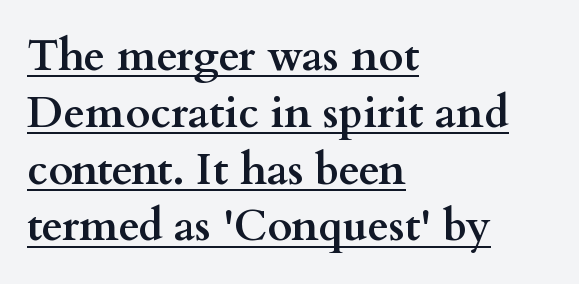
The sample's only ornament is a line tracing under the words. Does the leading feel generous? No, just average. Each letter's strokes conclude with small projecting serifs. Emphasis by weight is at full strength: bold.
